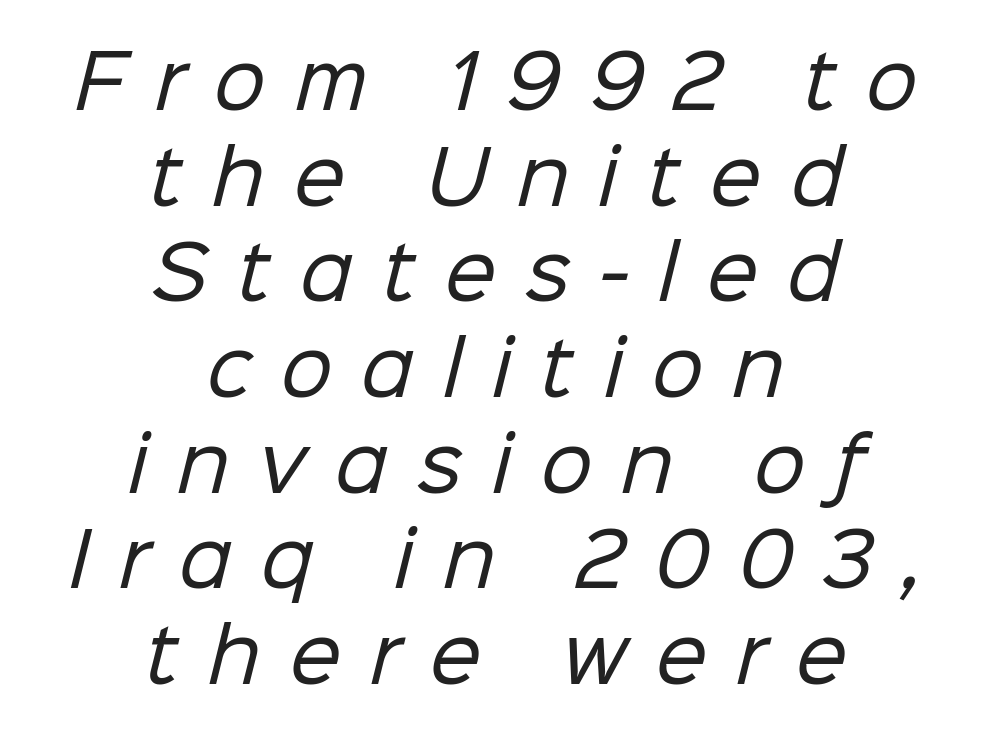
Students, observe: this is what conventionally led text looks like. Note: no serifs on the glyphs. Each row of text sits above clean, open space. A student would call this center alignment; a typographer would say set centered.
